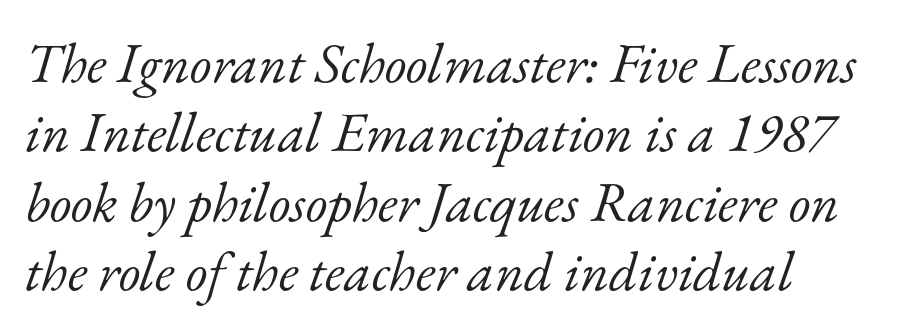
{"serif": "yes", "italic": "yes", "lean": "right", "slant_degrees": 17, "bold": "no", "weight": "light", "width": "normal", "stroke_contrast": "low", "x_height": "small", "monospaced": "no", "underline": "no", "align": "left", "line_spacing_ratio": 1.24, "letter_spacing": "normal", "letter_spacing_em": 0.0, "glyph_px": 56}
